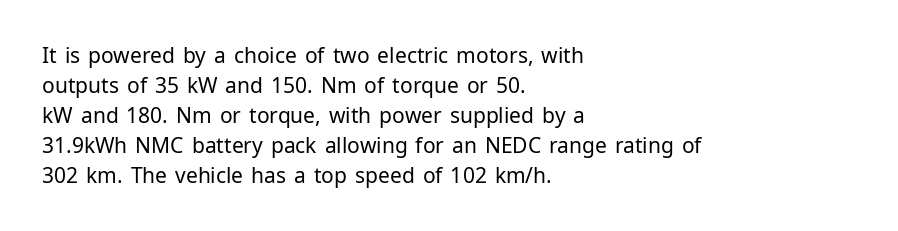
Q: Is the text bold? A: No.
Q: Is the text italic (slanted)? A: No, it is upright.
Q: Is the text underlined? A: No.
Q: How is the paragraph aligned? A: Left-aligned.
Q: Is the spacing between letters normal or unusually wide? A: Normal.
Q: Is the spacing between lines tight, normal or loose? A: Normal.
